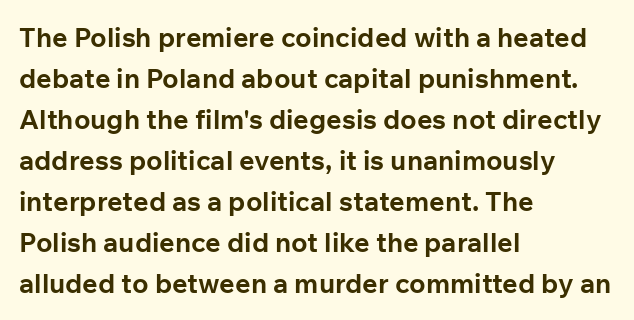
Q: Is the text bold? A: Yes.
Q: Is the text italic (slanted)? A: No, it is upright.
Q: Is the text underlined? A: No.
Q: How is the paragraph aligned? A: Left-aligned.
Q: Is the spacing between letters normal or unusually wide? A: Normal.
Q: Is the spacing between lines tight, normal or loose? A: Normal.
